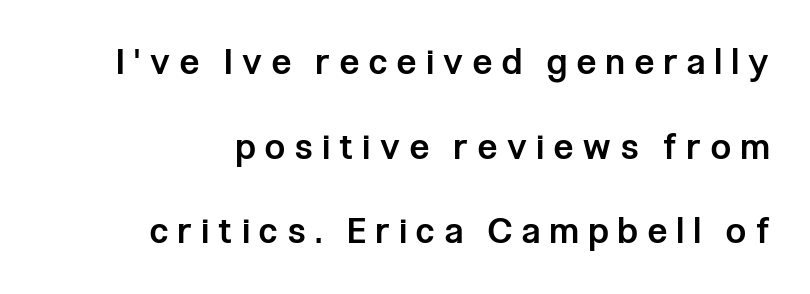
The image shows 35 px semibold, condensed sans-serif type, upright; set loose line spacing (2.42x), unusually wide letter spacing (+0.29 em), not underlined; low stroke contrast and a medium x-height.
